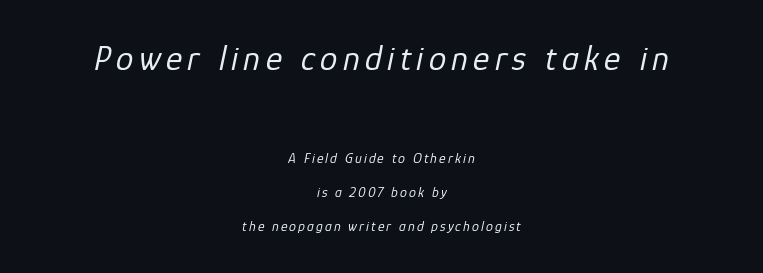
Q: Is the text bold? A: No.
Q: Is the text italic (slanted)? A: Yes, it leans right by about 12 degrees.
Q: Is the text underlined? A: No.
Q: How is the paragraph aligned? A: Centered.
Q: Is the spacing between lines tight, normal or loose? A: Loose.
Q: Which block of text is set in a larger size, the first (top) or the second (bottom)? A: The first (top) one.
Q: Width (condensed, normal, or wide)? A: Normal.
Q: Stroke contrast? A: Low.
Q: x-height? A: Medium.
Q: Monospaced? A: No.
